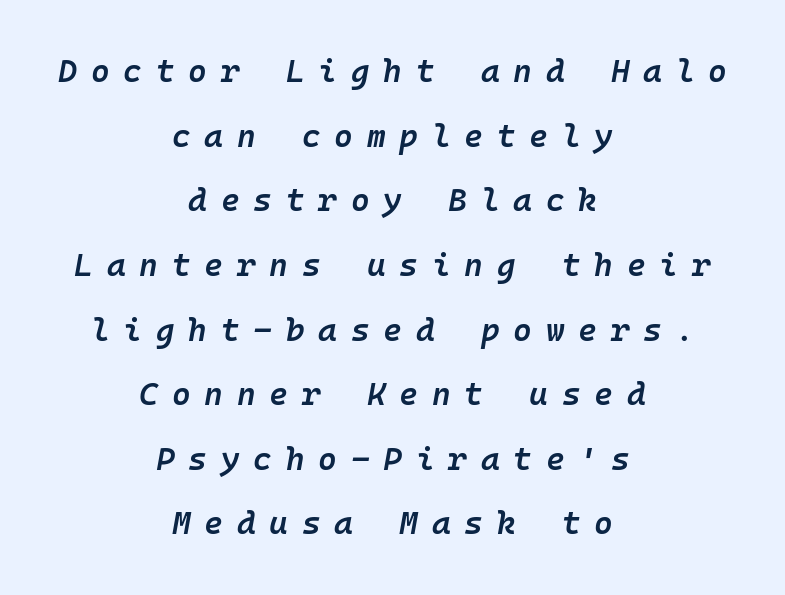
The image shows 32 px semibold type, italic (leaning right), monospaced; set centered, loose line spacing (2.02x), unusually wide letter spacing (+0.43 em), not underlined; low stroke contrast and a medium x-height.
